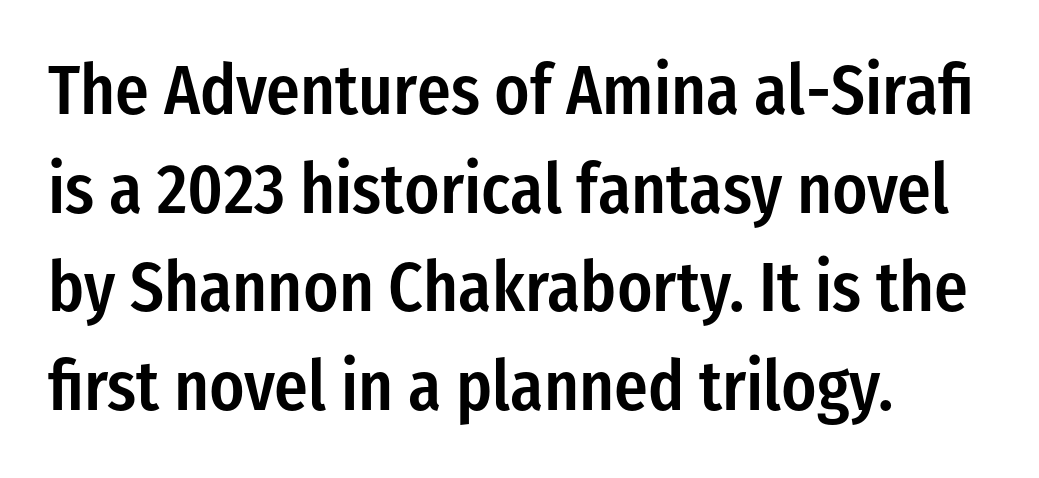
A typesetter would call this proportional, since set widths differ per character. Strokes here are thickened, but only to semibold level. Vertical strokes here are truly vertical. The vertical gap from one line to the next is medium.
